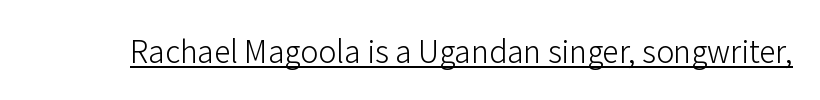
{"serif": "no", "italic": "no", "bold": "no", "weight": "light", "width": "normal", "stroke_contrast": "low", "x_height": "medium", "monospaced": "no", "underline": "yes", "letter_spacing": "normal", "letter_spacing_em": 0.0, "glyph_px": 30}
